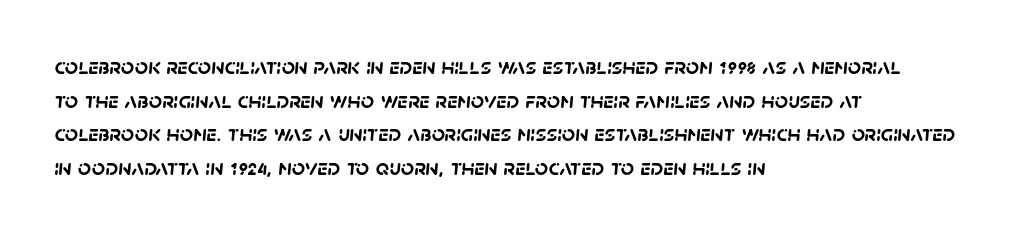
The image shows 23 px bold type; set left-aligned, normal line spacing (1.46x), normal letter spacing, not underlined.
